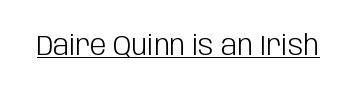
Q: Is the text bold? A: No.
Q: Is the text italic (slanted)? A: No, it is upright.
Q: Is the typeface a serif or a sans-serif typeface? A: Sans-serif.
Q: Is the text underlined? A: Yes.
Q: Is the spacing between letters normal or unusually wide? A: Normal.
Q: Width (condensed, normal, or wide)? A: Condensed.
Q: Stroke contrast? A: Low.
Q: x-height? A: Large.
Q: Monospaced? A: No.
